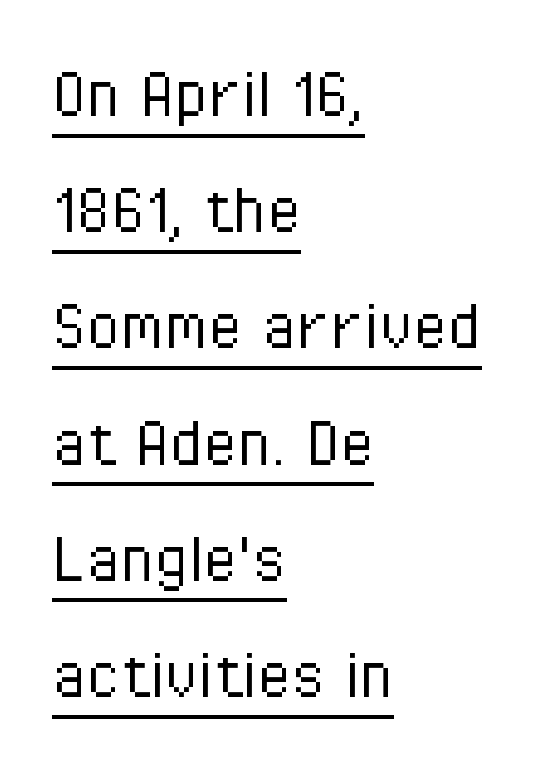
{"serif": "no", "italic": "no", "bold": "no", "weight": "light", "width": "condensed", "stroke_contrast": "low", "x_height": "medium", "monospaced": "no", "underline": "yes", "align": "left", "line_spacing": "normal", "line_spacing_ratio": 1.49, "letter_spacing": "normal", "letter_spacing_em": 0.0, "glyph_px": 78}
